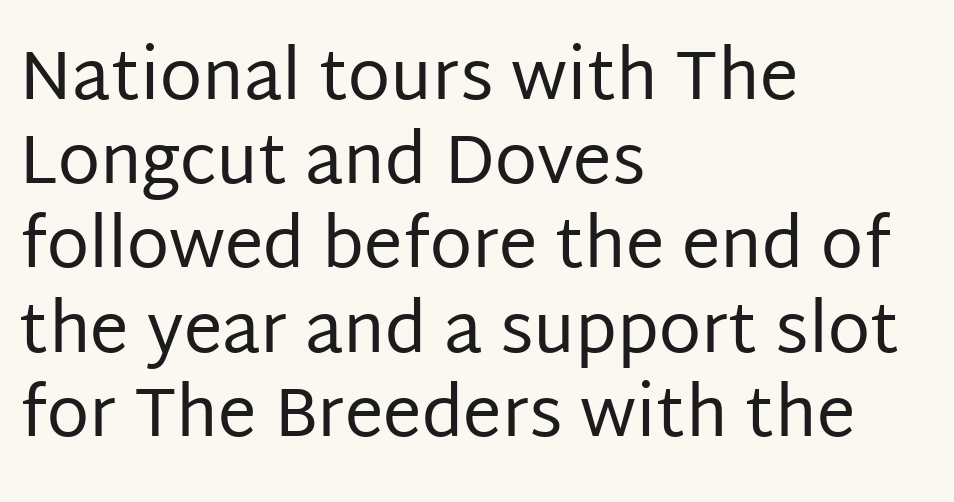
Q: Is the text bold? A: No.
Q: Is the text italic (slanted)? A: No, it is upright.
Q: Is the typeface a serif or a sans-serif typeface? A: Sans-serif.
Q: Is the text underlined? A: No.
Q: How is the paragraph aligned? A: Left-aligned.
Q: Is the spacing between letters normal or unusually wide? A: Normal.
Q: Width (condensed, normal, or wide)? A: Normal.
Q: Stroke contrast? A: Low.
Q: x-height? A: Large.
Q: Monospaced? A: No.
